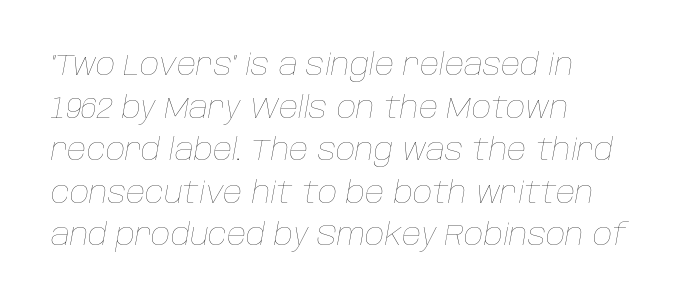
Q: Is the text bold? A: No.
Q: Is the text italic (slanted)? A: Yes, it leans right by about 10 degrees.
Q: Is the text underlined? A: No.
Q: How is the paragraph aligned? A: Left-aligned.
Q: Is the spacing between letters normal or unusually wide? A: Normal.
Q: Is the spacing between lines tight, normal or loose? A: Normal.
Q: Width (condensed, normal, or wide)? A: Normal.
Q: Stroke contrast? A: Low.
Q: x-height? A: Large.
Q: Monospaced? A: No.
